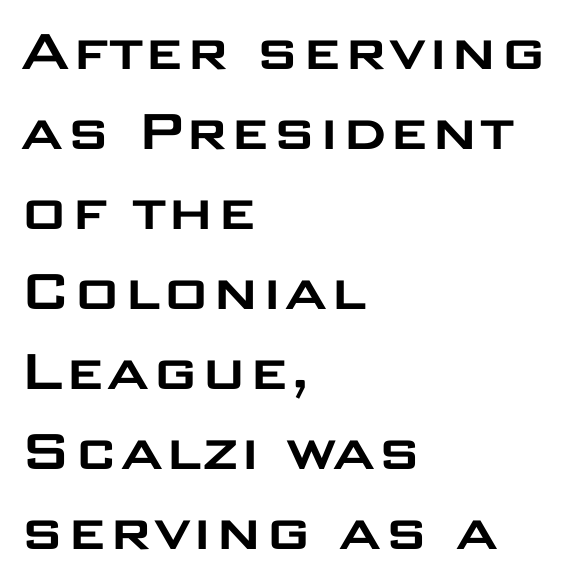
The image shows 65 px wide sans-serif type, upright; set left-aligned, line spacing 1.23x, normal letter spacing, not underlined; low stroke contrast and a large x-height.
